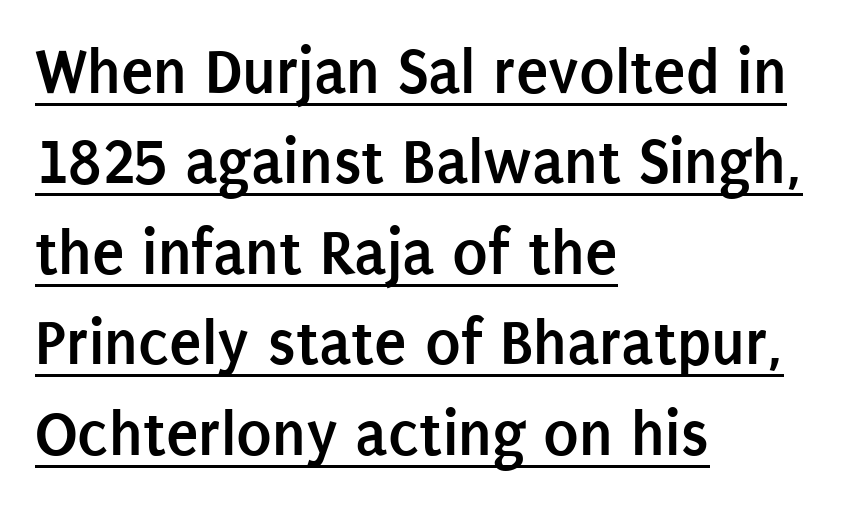
The image shows 66 px semibold, condensed sans-serif type, upright; set left-aligned, normal line spacing (1.37x), normal letter spacing, underlined; low stroke contrast and a large x-height.
